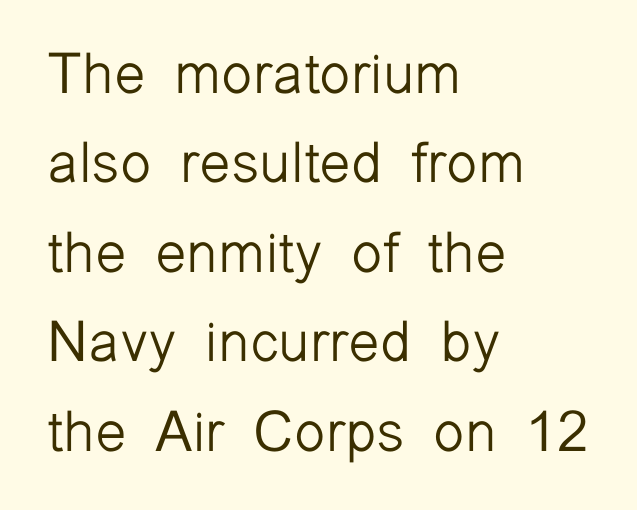
In terms of leading, this rendering sits right in the middle. Posture: straight, roman, zero tilt. Notice how the passage keeps a crisp vertical edge on the left only. The strokes carry an ordinary text weight at most.
